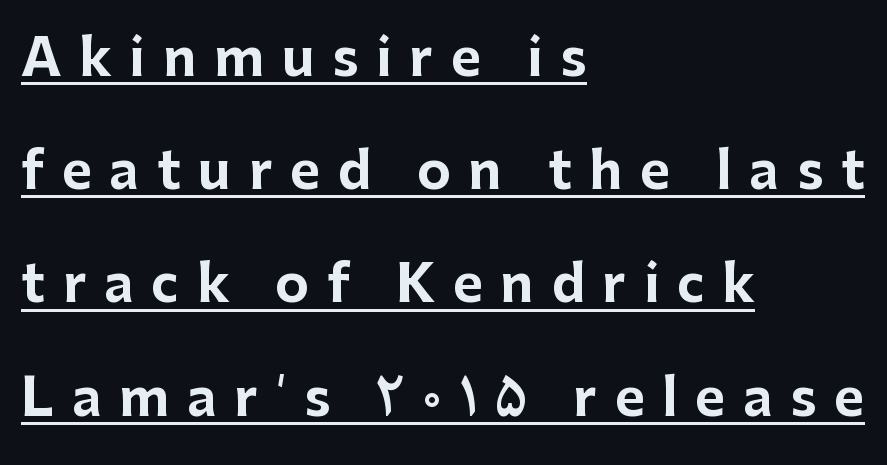
Does a line run under the words? Yes, clearly. Notice how the passage keeps a crisp vertical edge on the left only. The font's upright variant was chosen for this text. A typesetter would call this proportional, since set widths differ per character. Chunky letters — that's bold for sure.
